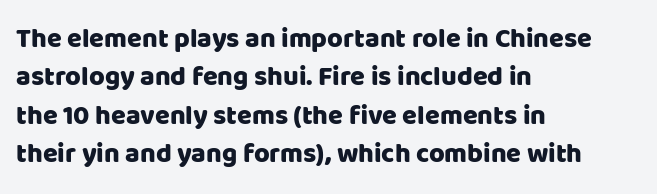
Q: Is the text italic (slanted)? A: No, it is upright.
Q: Is the text underlined? A: No.
Q: How is the paragraph aligned? A: Left-aligned.
Q: Is the spacing between letters normal or unusually wide? A: Normal.
Q: Is the spacing between lines tight, normal or loose? A: Normal.
